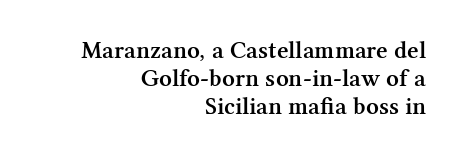
The space directly below the letters is spotless. Notice how the stems are strictly vertical — no italics here. Typeset ragged left — the right edge is the straight one. The passage shown has conventional tracking throughout.
